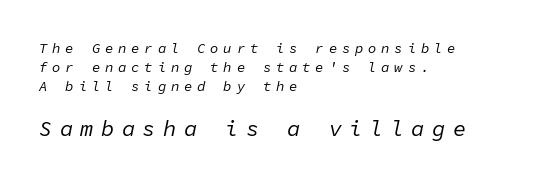
Q: Is the text bold? A: No.
Q: Is the text italic (slanted)? A: Yes, it leans right by about 11 degrees.
Q: Is the text underlined? A: No.
Q: How is the paragraph aligned? A: Left-aligned.
Q: Is the spacing between letters normal or unusually wide? A: Unusually wide.
Q: Is the spacing between lines tight, normal or loose? A: Normal.
Q: Which block of text is set in a larger size, the first (top) or the second (bottom)? A: The second (bottom) one.
